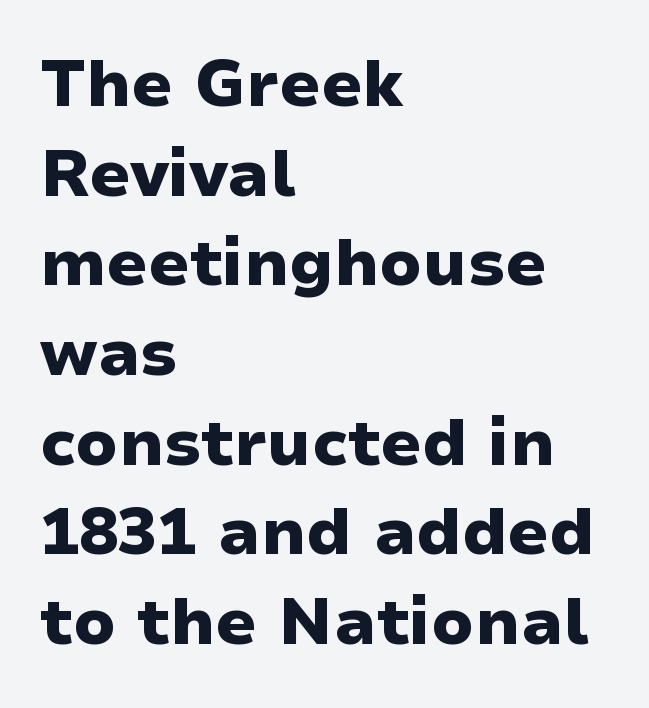
{"serif": "no", "italic": "no", "bold": "yes", "weight": "heavy", "width": "wide", "stroke_contrast": "low", "x_height": "medium", "monospaced": "no", "underline": "no", "align": "left", "line_spacing": "normal", "line_spacing_ratio": 1.38, "letter_spacing": "normal", "letter_spacing_em": 0.0, "glyph_px": 65}
